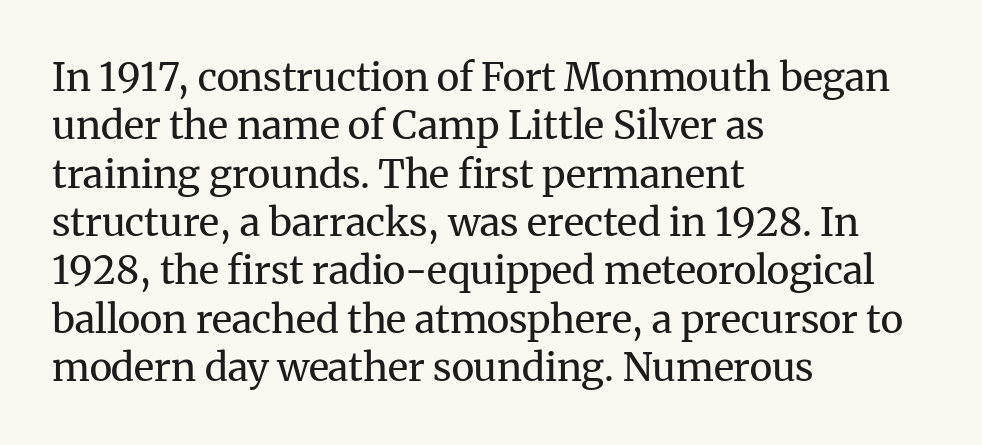
Q: Is the text bold? A: No.
Q: Is the text italic (slanted)? A: No, it is upright.
Q: Is the typeface a serif or a sans-serif typeface? A: Serif.
Q: Is the text underlined? A: No.
Q: How is the paragraph aligned? A: Left-aligned.
Q: Is the spacing between letters normal or unusually wide? A: Normal.
Q: Width (condensed, normal, or wide)? A: Normal.
Q: Stroke contrast? A: Medium.
Q: x-height? A: Medium.
Q: Monospaced? A: No.
